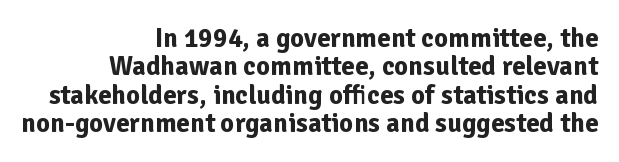
{"italic": "no", "bold": "yes", "underline": "no", "align": "right", "line_spacing": "tight", "line_spacing_ratio": 1.05, "letter_spacing": "normal", "letter_spacing_em": 0.0, "glyph_px": 27}
